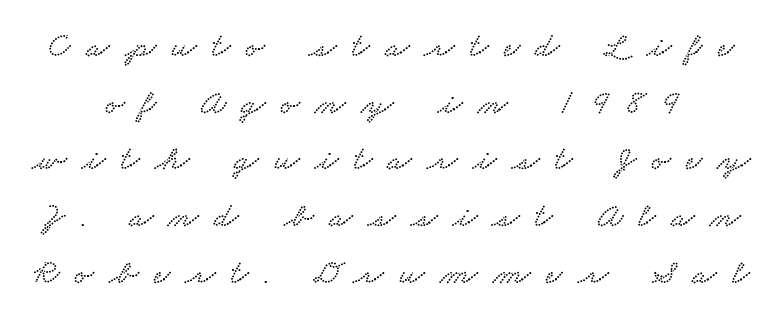
Is this a sans? No — the strokes have serifs. Vertical spacing — default. A typesetter would call this proportional, since set widths differ per character. Only glyphs here, with clear space below each row. The rendering inserts visible extra space after every character.
